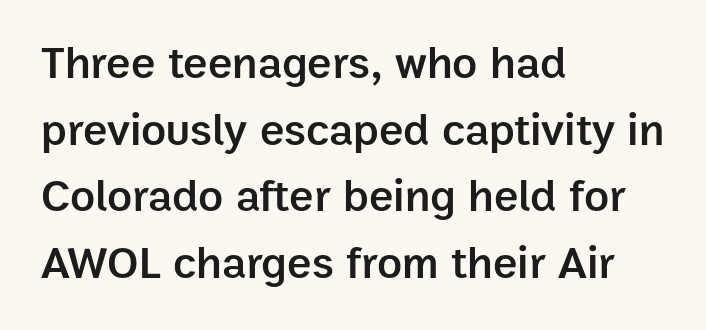
Q: Is the text bold? A: Semi-bold.
Q: Is the text italic (slanted)? A: No, it is upright.
Q: Is the typeface a serif or a sans-serif typeface? A: Sans-serif.
Q: Is the text underlined? A: No.
Q: How is the paragraph aligned? A: Left-aligned.
Q: Is the spacing between letters normal or unusually wide? A: Normal.
Q: Is the spacing between lines tight, normal or loose? A: Normal.
Q: Width (condensed, normal, or wide)? A: Normal.
Q: Stroke contrast? A: Low.
Q: x-height? A: Medium.
Q: Monospaced? A: No.
